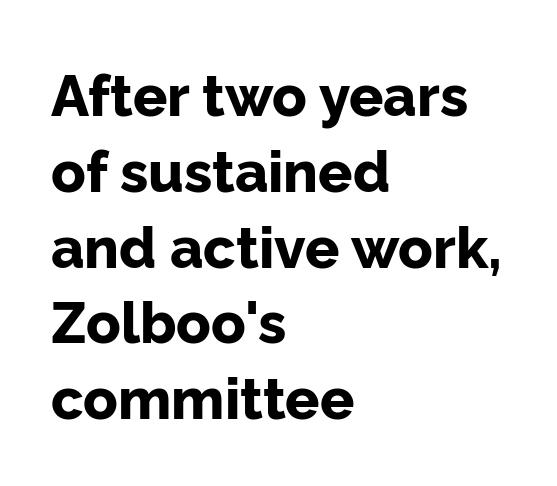
It's the straight-up-and-down kind of type. Nobody drew a line under any word here. In terms of weight, the rendering is a true, heavy bold. Alignment: flush left. Observe the absence of serifs on each vertical stroke in this sample. Is there much room between lines? A standard amount, neither cramped nor airy.
